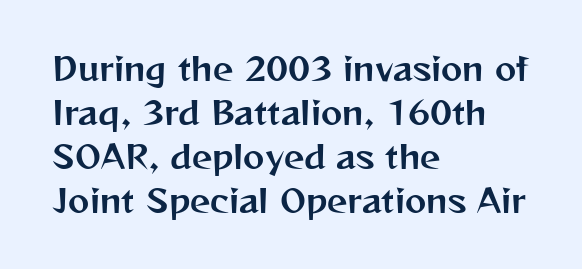
How would I describe the line gaps? Plain and ordinary. A clean baseline with only descenders dipping below it. Is this a fixed-width face? No — the glyphs have proportional, varying widths. Vertical strokes here are truly vertical. Each letter's strokes conclude bluntly, with no projecting serifs. Caption: standard tracking, unaltered.
